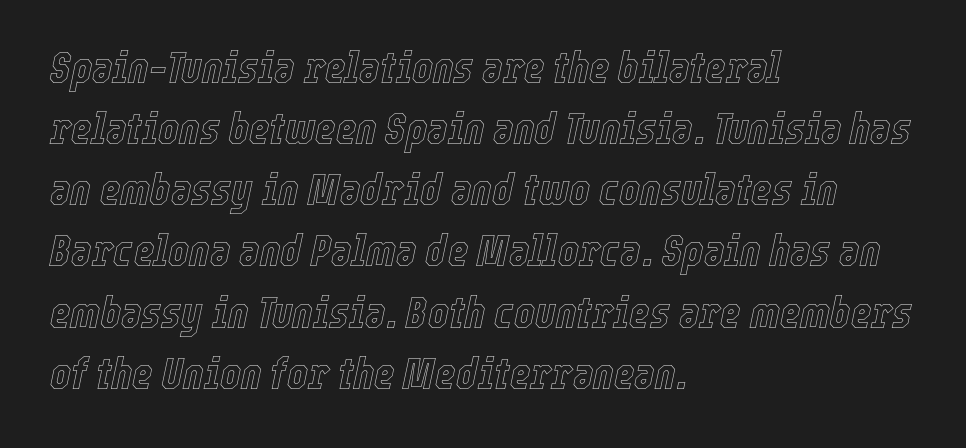
The image shows 44 px condensed type, italic (leaning right); set left-aligned, normal line spacing (1.39x), normal letter spacing, not underlined; a medium x-height.
